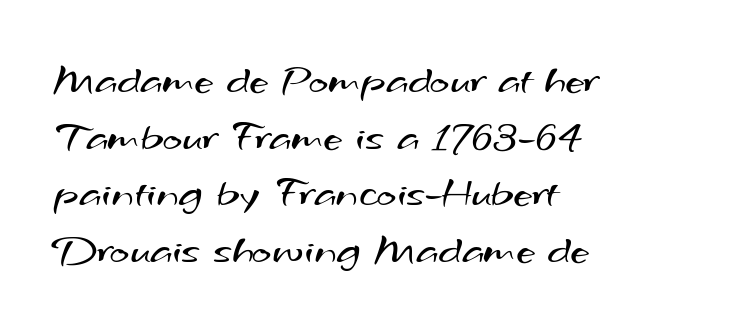
Q: Is the text bold? A: No.
Q: Is the typeface a serif or a sans-serif typeface? A: Sans-serif.
Q: Is the text underlined? A: No.
Q: How is the paragraph aligned? A: Left-aligned.
Q: Is the spacing between letters normal or unusually wide? A: Normal.
Q: Is the spacing between lines tight, normal or loose? A: Normal.
Q: Width (condensed, normal, or wide)? A: Wide.
Q: Stroke contrast? A: Medium.
Q: x-height? A: Small.
Q: Monospaced? A: No.
